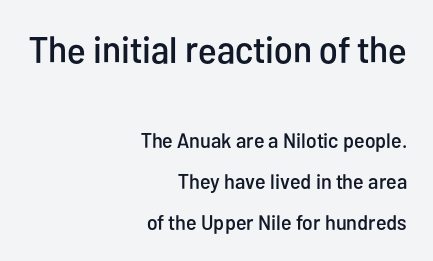
The image shows 37 px condensed sans-serif type, upright; set right-aligned, loose line spacing (1.94x), normal letter spacing, not underlined; the first (top) block is 1.76x larger; low stroke contrast and a medium x-height.
